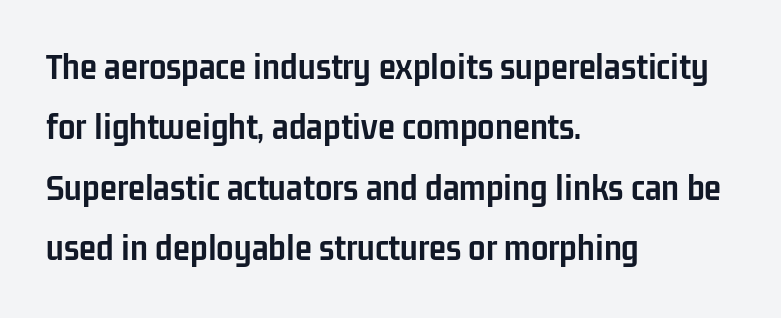
Q: Is the text bold? A: Yes.
Q: Is the text italic (slanted)? A: No, it is upright.
Q: Is the typeface a serif or a sans-serif typeface? A: Sans-serif.
Q: Is the text underlined? A: No.
Q: How is the paragraph aligned? A: Left-aligned.
Q: Is the spacing between letters normal or unusually wide? A: Normal.
Q: Is the spacing between lines tight, normal or loose? A: Normal.
Q: Width (condensed, normal, or wide)? A: Condensed.
Q: Stroke contrast? A: Low.
Q: x-height? A: Medium.
Q: Monospaced? A: No.
